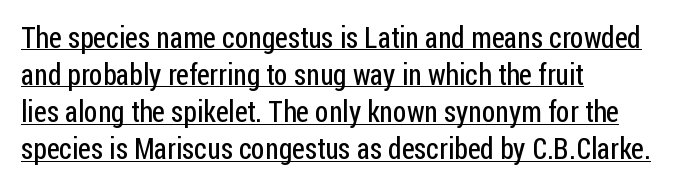
Q: Is the text bold? A: No.
Q: Is the text italic (slanted)? A: No, it is upright.
Q: Is the typeface a serif or a sans-serif typeface? A: Sans-serif.
Q: Is the text underlined? A: Yes.
Q: How is the paragraph aligned? A: Left-aligned.
Q: Is the spacing between letters normal or unusually wide? A: Normal.
Q: Is the spacing between lines tight, normal or loose? A: Normal.
Q: Width (condensed, normal, or wide)? A: Condensed.
Q: Stroke contrast? A: Low.
Q: x-height? A: Medium.
Q: Monospaced? A: No.
